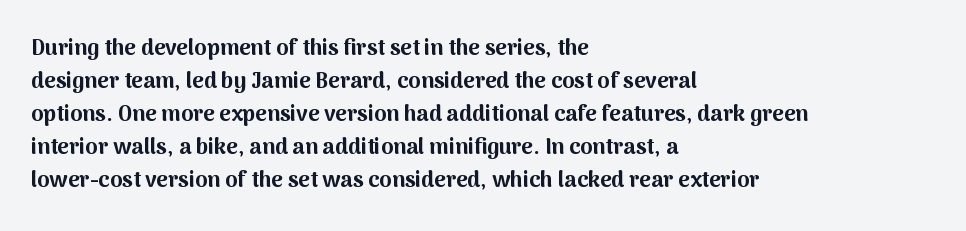
The image shows 22 px bold type, upright; set left-aligned, normal line spacing (1.5x), normal letter spacing, not underlined.
